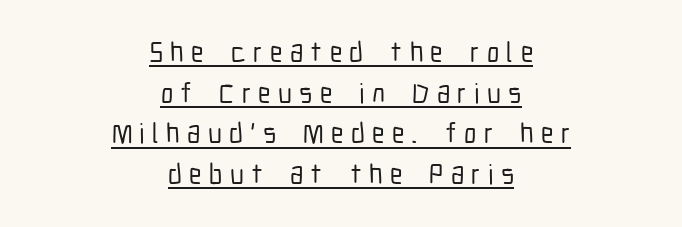
Q: Is the text italic (slanted)? A: No, it is upright.
Q: Is the typeface a serif or a sans-serif typeface? A: Sans-serif.
Q: Is the text underlined? A: Yes.
Q: How is the paragraph aligned? A: Centered.
Q: Is the spacing between letters normal or unusually wide? A: Unusually wide.
Q: Is the spacing between lines tight, normal or loose? A: Normal.
Q: Width (condensed, normal, or wide)? A: Condensed.
Q: Stroke contrast? A: Low.
Q: x-height? A: Medium.
Q: Monospaced? A: No.
